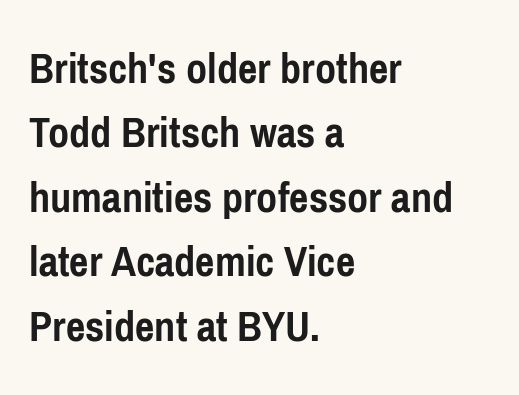
Q: Is the text bold? A: Yes.
Q: Is the text italic (slanted)? A: No, it is upright.
Q: Is the typeface a serif or a sans-serif typeface? A: Sans-serif.
Q: Is the text underlined? A: No.
Q: How is the paragraph aligned? A: Left-aligned.
Q: Is the spacing between letters normal or unusually wide? A: Normal.
Q: Is the spacing between lines tight, normal or loose? A: Normal.
Q: Width (condensed, normal, or wide)? A: Condensed.
Q: Stroke contrast? A: Low.
Q: x-height? A: Medium.
Q: Monospaced? A: No.
